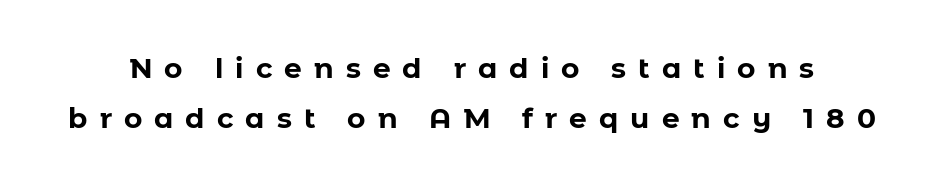
The image shows 28 px bold sans-serif type, upright; set line spacing 1.77x, unusually wide letter spacing (+0.43 em), not underlined; low stroke contrast and a medium x-height.
